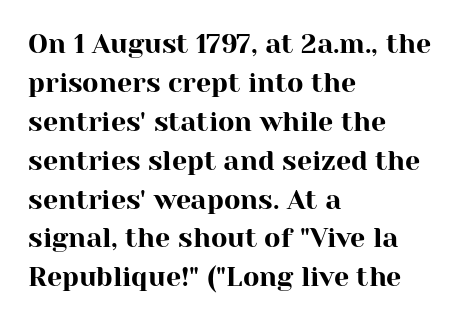
This block has exactly the height ordinary leading produces. The specimen reads as upright at a glance. Letters rest on an invisible, unmarked baseline. Compared with typical body copy, the letter spacing here is the same.
